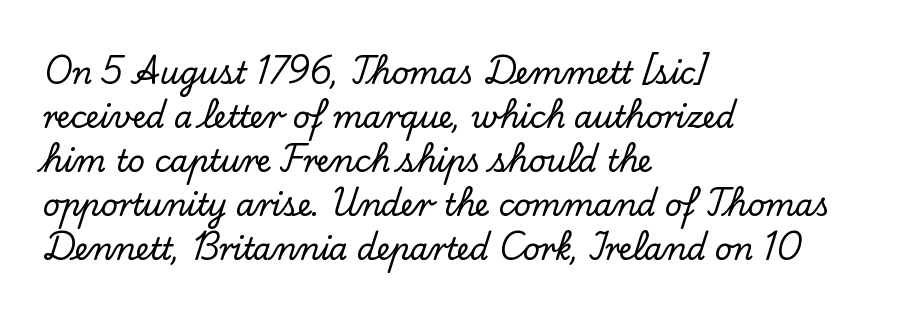
The image shows 30 px serif type; set left-aligned, normal line spacing (1.47x), normal letter spacing, not underlined; low stroke contrast and a small x-height.
